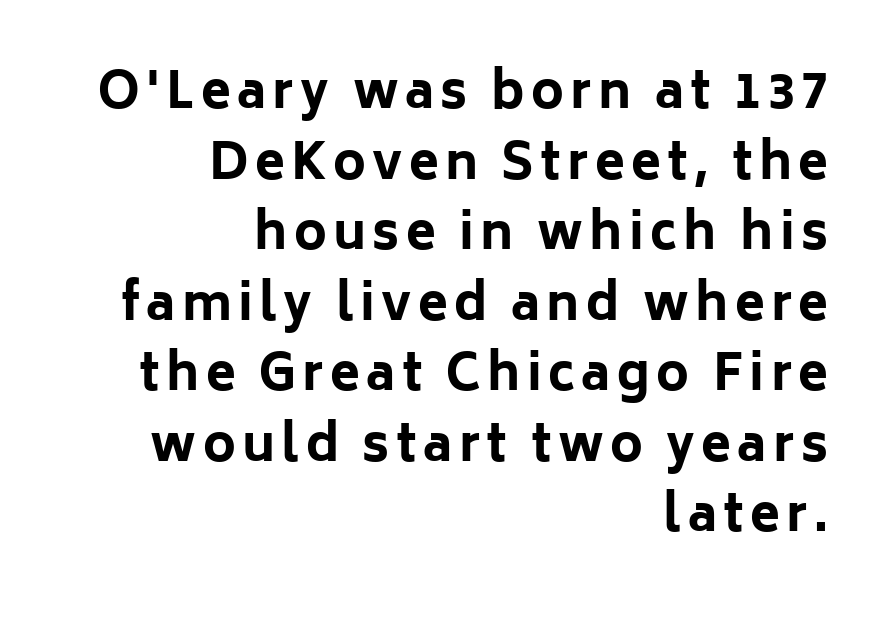
The image shows 49 px bold sans-serif type, upright; set right-aligned, normal line spacing (1.44x), not underlined; low stroke contrast and a medium x-height.
